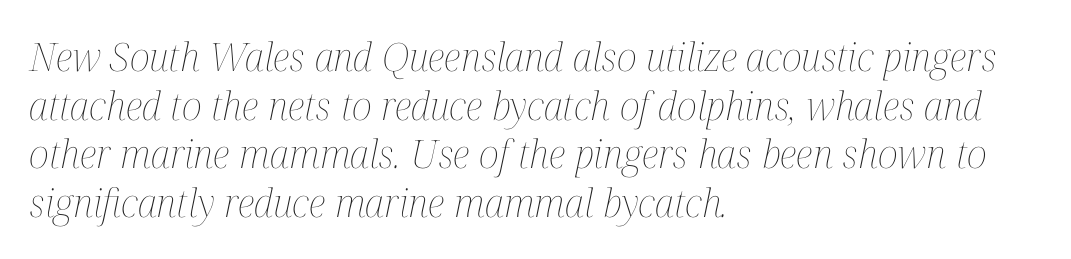
The image shows 39 px thin, condensed type, italic (leaning right); set left-aligned, normal line spacing (1.25x), normal letter spacing, not underlined; medium stroke contrast and a medium x-height.
